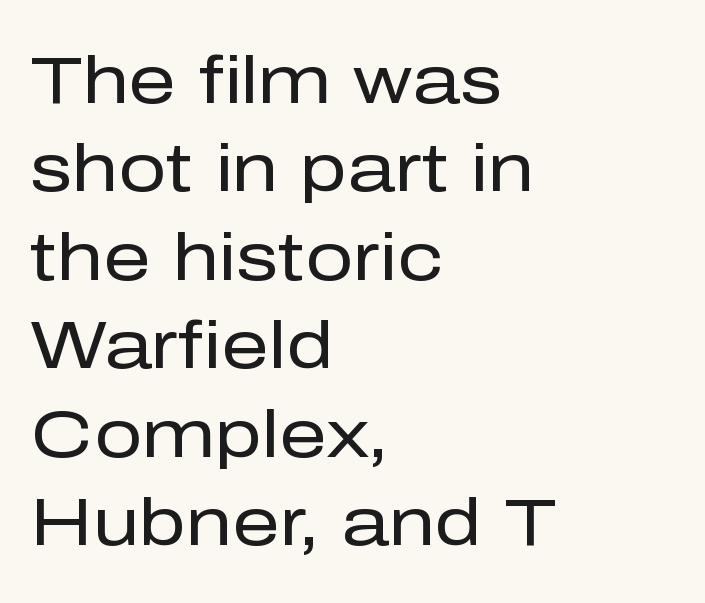
The image shows 67 px regular-weight sans-serif type, upright; set left-aligned, normal line spacing (1.32x), normal letter spacing, not underlined; low stroke contrast and a medium x-height.
